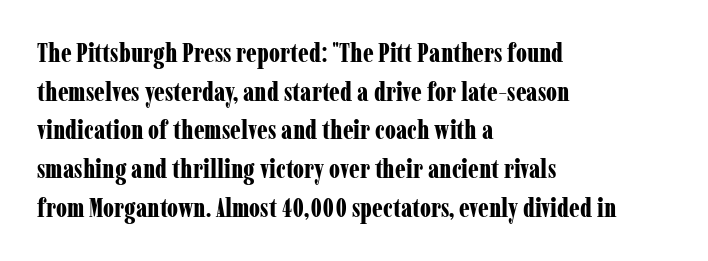
The image shows 26 px bold type, upright; set left-aligned, normal line spacing (1.49x), normal letter spacing, not underlined.
